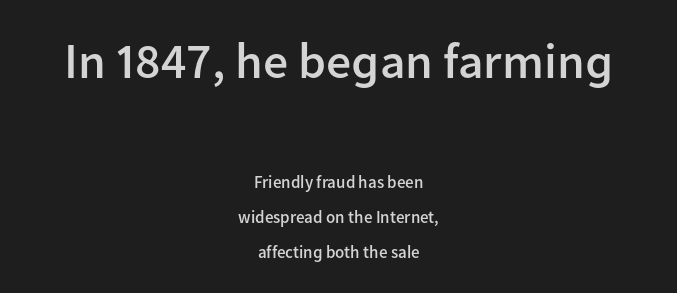
Q: Is the text bold? A: Semi-bold.
Q: Is the text italic (slanted)? A: No, it is upright.
Q: Is the typeface a serif or a sans-serif typeface? A: Sans-serif.
Q: Is the text underlined? A: No.
Q: How is the paragraph aligned? A: Centered.
Q: Is the spacing between letters normal or unusually wide? A: Normal.
Q: Is the spacing between lines tight, normal or loose? A: Loose.
Q: Which block of text is set in a larger size, the first (top) or the second (bottom)? A: The first (top) one.
Q: Width (condensed, normal, or wide)? A: Normal.
Q: Stroke contrast? A: Low.
Q: x-height? A: Medium.
Q: Monospaced? A: No.
